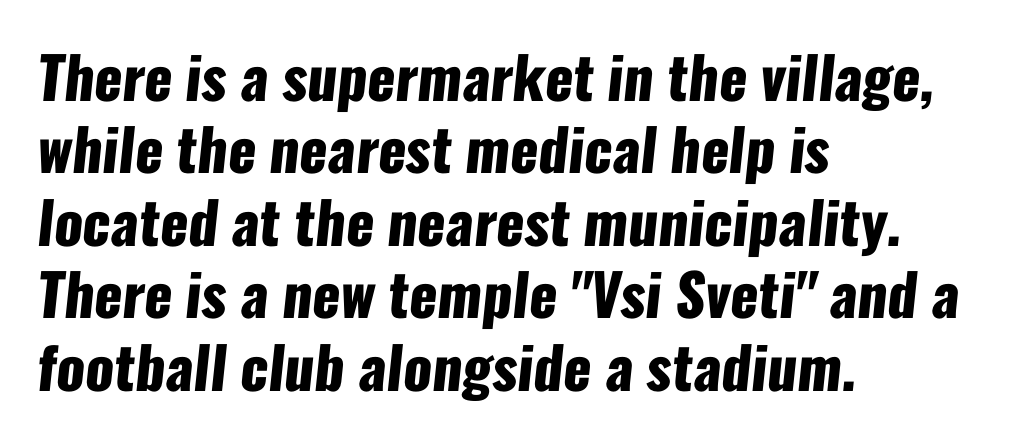
Q: Is the text bold? A: Yes.
Q: Is the typeface a serif or a sans-serif typeface? A: Sans-serif.
Q: Is the text underlined? A: No.
Q: How is the paragraph aligned? A: Left-aligned.
Q: Is the spacing between letters normal or unusually wide? A: Normal.
Q: Is the spacing between lines tight, normal or loose? A: Normal.
Q: Width (condensed, normal, or wide)? A: Condensed.
Q: Stroke contrast? A: Low.
Q: x-height? A: Medium.
Q: Monospaced? A: No.
